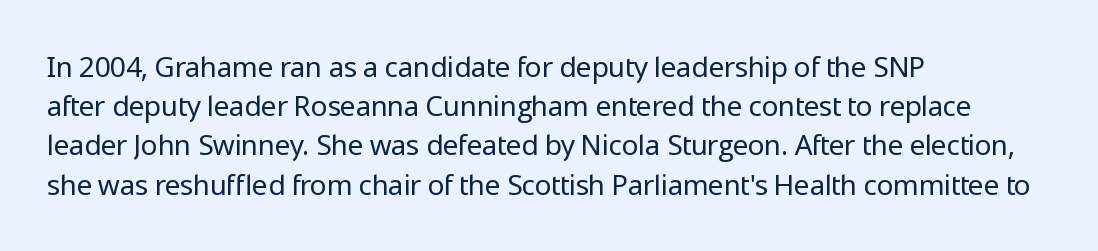
Q: Is the text bold? A: No.
Q: Is the text italic (slanted)? A: No, it is upright.
Q: Is the typeface a serif or a sans-serif typeface? A: Sans-serif.
Q: Is the text underlined? A: No.
Q: How is the paragraph aligned? A: Left-aligned.
Q: Is the spacing between letters normal or unusually wide? A: Normal.
Q: Is the spacing between lines tight, normal or loose? A: Normal.
Q: Width (condensed, normal, or wide)? A: Normal.
Q: Stroke contrast? A: Low.
Q: x-height? A: Medium.
Q: Monospaced? A: No.
